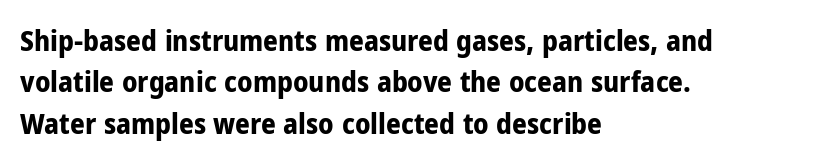
Q: Is the text bold? A: Yes.
Q: Is the text italic (slanted)? A: No, it is upright.
Q: Is the typeface a serif or a sans-serif typeface? A: Sans-serif.
Q: Is the text underlined? A: No.
Q: How is the paragraph aligned? A: Left-aligned.
Q: Is the spacing between letters normal or unusually wide? A: Normal.
Q: Is the spacing between lines tight, normal or loose? A: Normal.
Q: Width (condensed, normal, or wide)? A: Condensed.
Q: Stroke contrast? A: Low.
Q: x-height? A: Medium.
Q: Monospaced? A: No.
